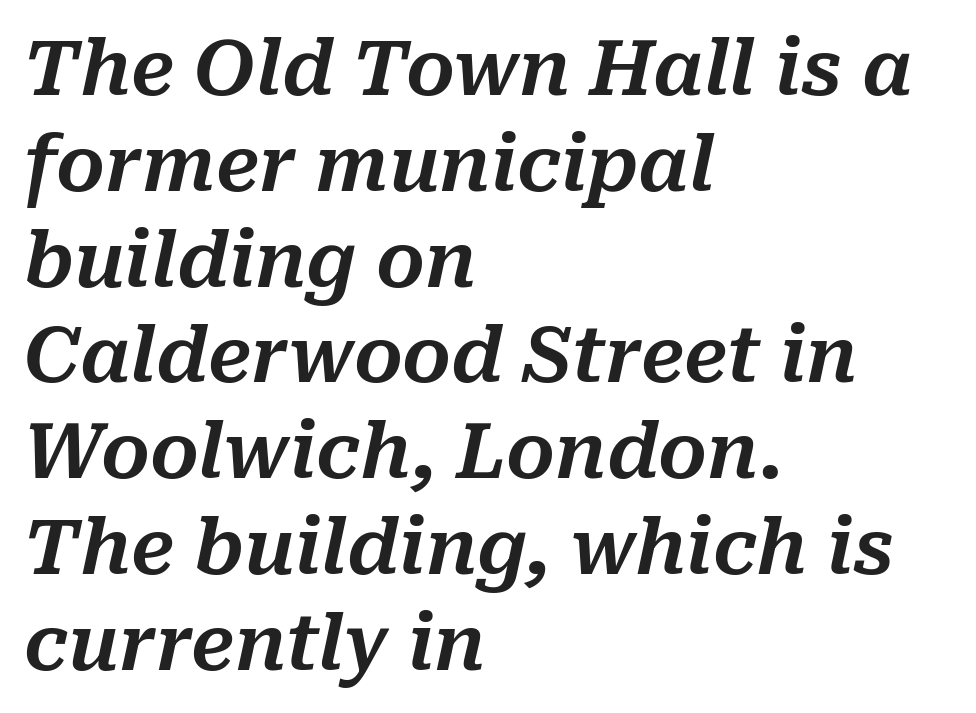
Q: Is the text italic (slanted)? A: Yes, it leans right by about 10 degrees.
Q: Is the text underlined? A: No.
Q: How is the paragraph aligned? A: Left-aligned.
Q: Is the spacing between letters normal or unusually wide? A: Normal.
Q: Is the spacing between lines tight, normal or loose? A: Normal.
Q: Width (condensed, normal, or wide)? A: Normal.
Q: Stroke contrast? A: Medium.
Q: x-height? A: Medium.
Q: Monospaced? A: No.
